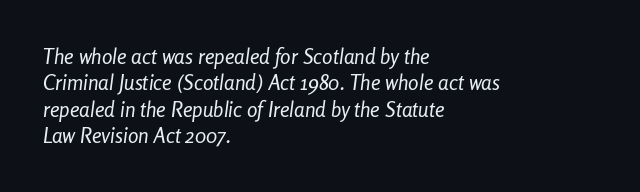
Counters stay open thanks to moderate or lighter strokes. The tracking reads as untouched default to a designer's eye. Bare-footed words on every line. What's the leading like? Ordinary, nothing unusual. If you drew a ruler down the left edge, every line would touch it. In terms of posture, this sample is oblique.
